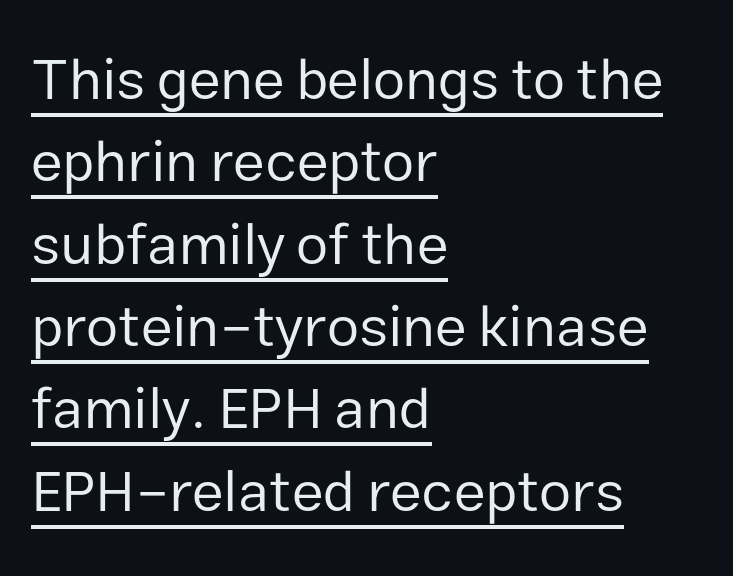
{"serif": "no", "italic": "no", "bold": "no", "weight": "regular", "width": "normal", "stroke_contrast": "low", "x_height": "medium", "monospaced": "no", "underline": "yes", "align": "left", "line_spacing": "normal", "line_spacing_ratio": 1.42, "letter_spacing": "normal", "letter_spacing_em": 0.0, "glyph_px": 58}
